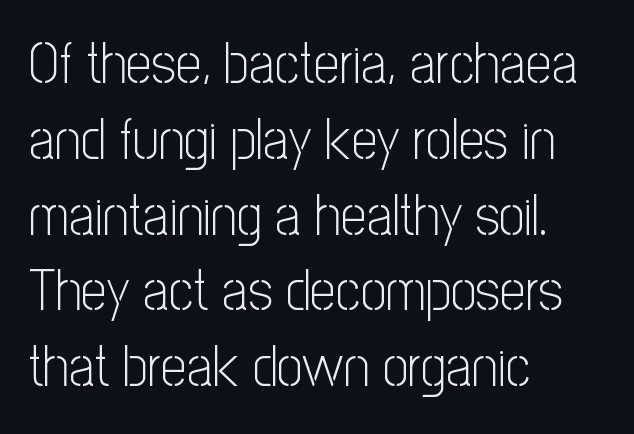
This sample is left-justified, so line endings fall wherever the words run out. Think standard paragraph weight, or any step lighter than that. Underlining? Definitely not there. Grotesque or geometric, the face here clearly has no serifs.
